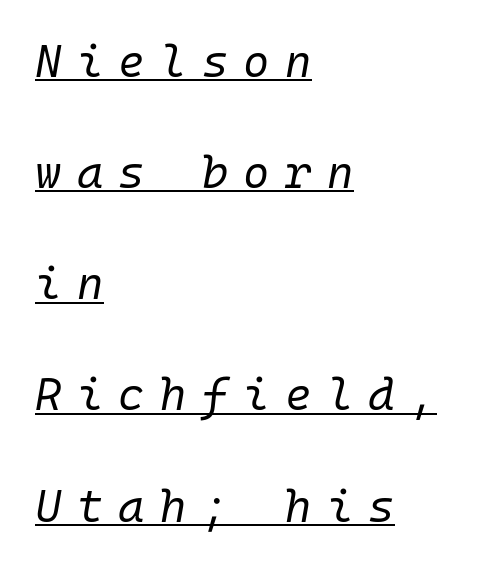
Q: Is the text bold? A: No.
Q: Is the text italic (slanted)? A: Yes, it leans right by about 10 degrees.
Q: Is the text underlined? A: Yes.
Q: How is the paragraph aligned? A: Left-aligned.
Q: Is the spacing between letters normal or unusually wide? A: Unusually wide.
Q: Is the spacing between lines tight, normal or loose? A: Loose.
Q: Width (condensed, normal, or wide)? A: Normal.
Q: Stroke contrast? A: Low.
Q: x-height? A: Medium.
Q: Monospaced? A: Yes.
